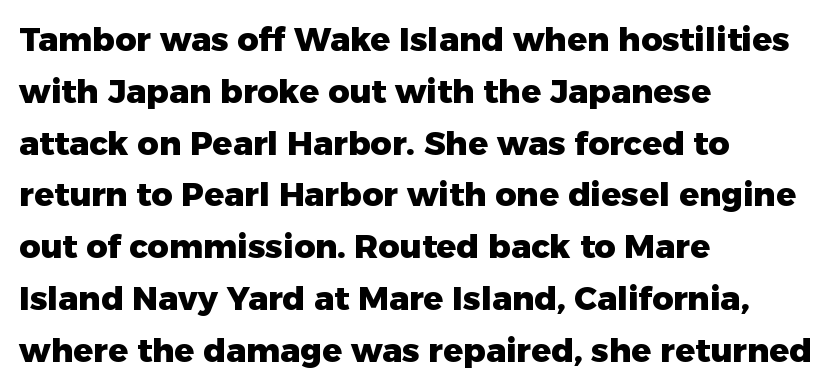
Q: Is the text bold? A: Yes.
Q: Is the text italic (slanted)? A: No, it is upright.
Q: Is the typeface a serif or a sans-serif typeface? A: Sans-serif.
Q: Is the text underlined? A: No.
Q: How is the paragraph aligned? A: Left-aligned.
Q: Is the spacing between letters normal or unusually wide? A: Normal.
Q: Is the spacing between lines tight, normal or loose? A: Normal.
Q: Width (condensed, normal, or wide)? A: Normal.
Q: Stroke contrast? A: Low.
Q: x-height? A: Medium.
Q: Monospaced? A: No.
